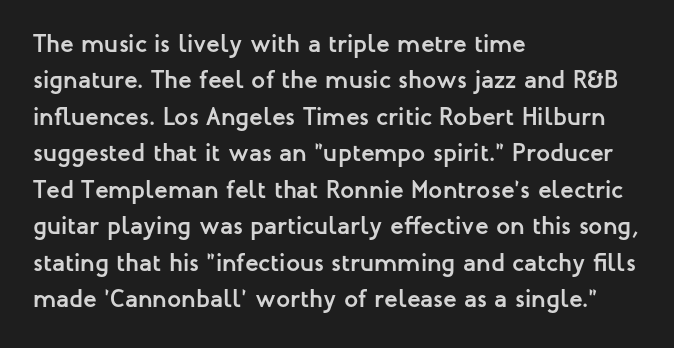
{"italic": "no", "bold": "yes", "underline": "no", "align": "left", "line_spacing": "normal", "line_spacing_ratio": 1.46, "letter_spacing": "normal", "letter_spacing_em": 0.0, "glyph_px": 25}
